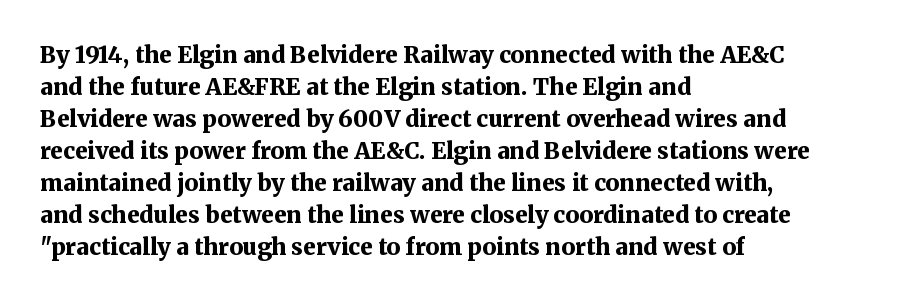
{"italic": "no", "bold": "yes", "underline": "no", "align": "left", "line_spacing": "normal", "line_spacing_ratio": 1.39, "letter_spacing": "normal", "letter_spacing_em": 0.0, "glyph_px": 23}
